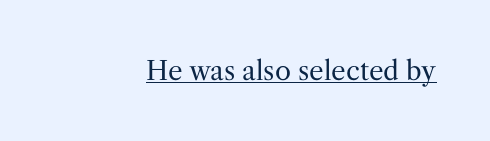
Short note: letters normally spaced. Is this a heavy cut? Hardly; it is regular or lighter. This sample uses an upright cut, with every glyph sitting square on the baseline. Is there an underline? Yes — a line sits under the letters.
